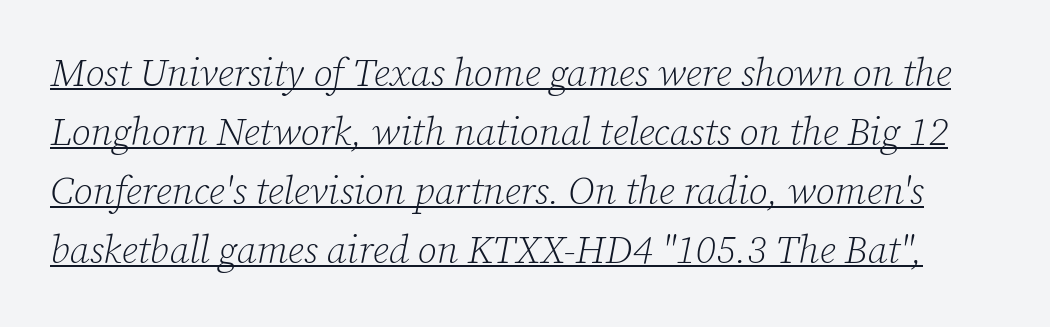
This sample carries an underscore along the baseline area. An italicized treatment has been applied to the whole sample. Is there much room between lines? A standard amount, neither cramped nor airy. What kind of face is this? One with serifs.
